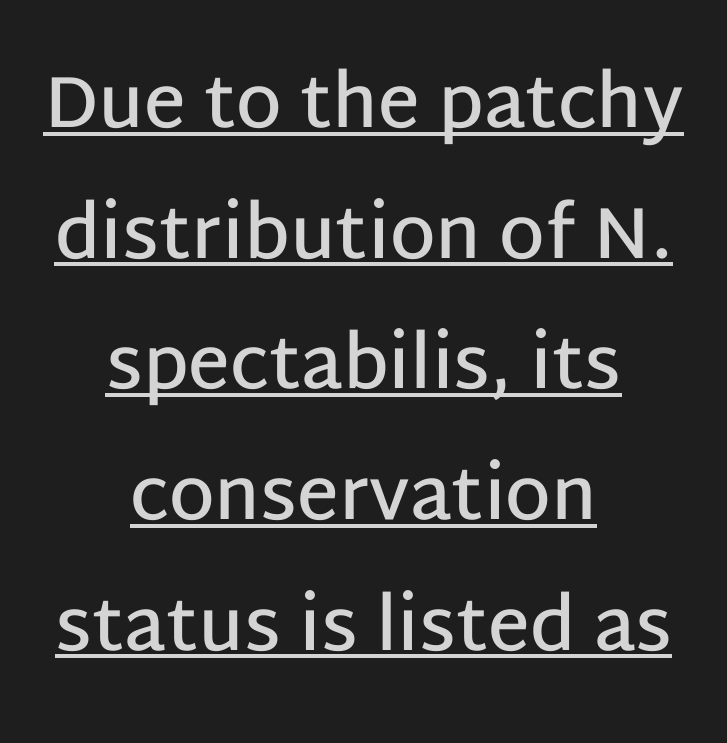
{"serif": "no", "italic": "no", "bold": "semi", "weight": "semibold", "width": "normal", "stroke_contrast": "low", "x_height": "large", "monospaced": "no", "underline": "yes", "align": "center", "line_spacing_ratio": 1.79, "letter_spacing": "normal", "letter_spacing_em": 0.0, "glyph_px": 73}
